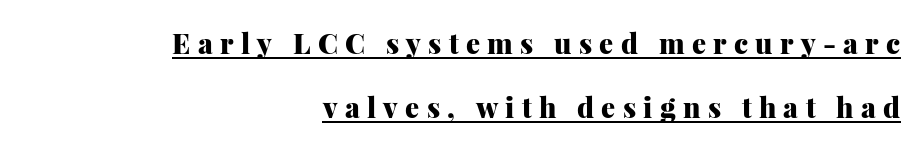
The passage shown is underscored from start to finish. The letters advance in unequal steps, a hallmark of proportional type. Heavy, bold letterforms. The rendering uses a large line-height, opening up the rows. The passage shown is typeset with a serif family. Each line ends at the same right margin while the left side varies.
